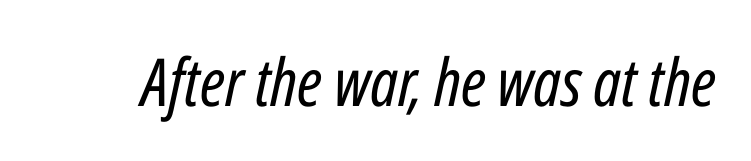
Q: Is the text bold? A: No.
Q: Is the text italic (slanted)? A: Yes, it leans right by about 12 degrees.
Q: Is the text underlined? A: No.
Q: Is the spacing between letters normal or unusually wide? A: Normal.
Q: Width (condensed, normal, or wide)? A: Condensed.
Q: Stroke contrast? A: Low.
Q: x-height? A: Medium.
Q: Monospaced? A: No.
